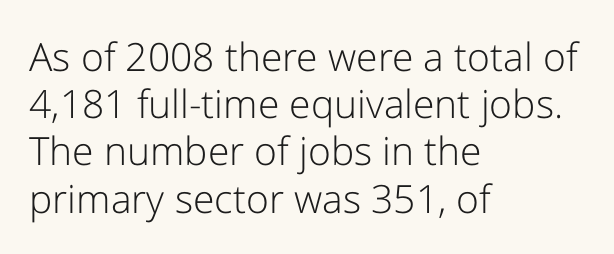
{"serif": "no", "italic": "no", "bold": "no", "weight": "light", "width": "normal", "stroke_contrast": "low", "x_height": "medium", "monospaced": "no", "underline": "no", "align": "left", "line_spacing_ratio": 1.21, "letter_spacing": "normal", "letter_spacing_em": 0.0, "glyph_px": 39}
